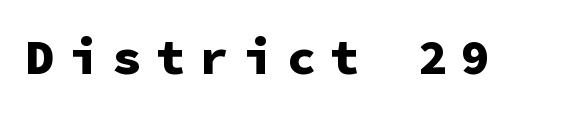
The image shows 49 px heavy sans-serif type, upright, monospaced; set unusually wide letter spacing (+0.29 em), not underlined; low stroke contrast and a medium x-height.
